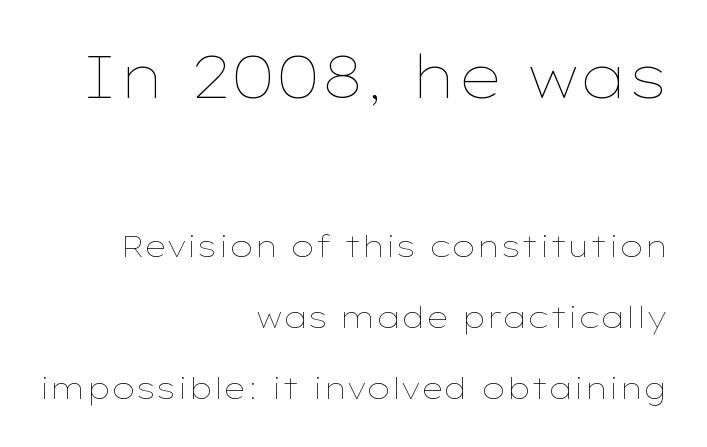
Q: Is the text bold? A: No.
Q: Is the text italic (slanted)? A: No, it is upright.
Q: Is the text underlined? A: No.
Q: How is the paragraph aligned? A: Right-aligned.
Q: Is the spacing between letters normal or unusually wide? A: Normal.
Q: Is the spacing between lines tight, normal or loose? A: Loose.
Q: Which block of text is set in a larger size, the first (top) or the second (bottom)? A: The first (top) one.
Q: Width (condensed, normal, or wide)? A: Wide.
Q: Stroke contrast? A: Low.
Q: x-height? A: Medium.
Q: Monospaced? A: No.
